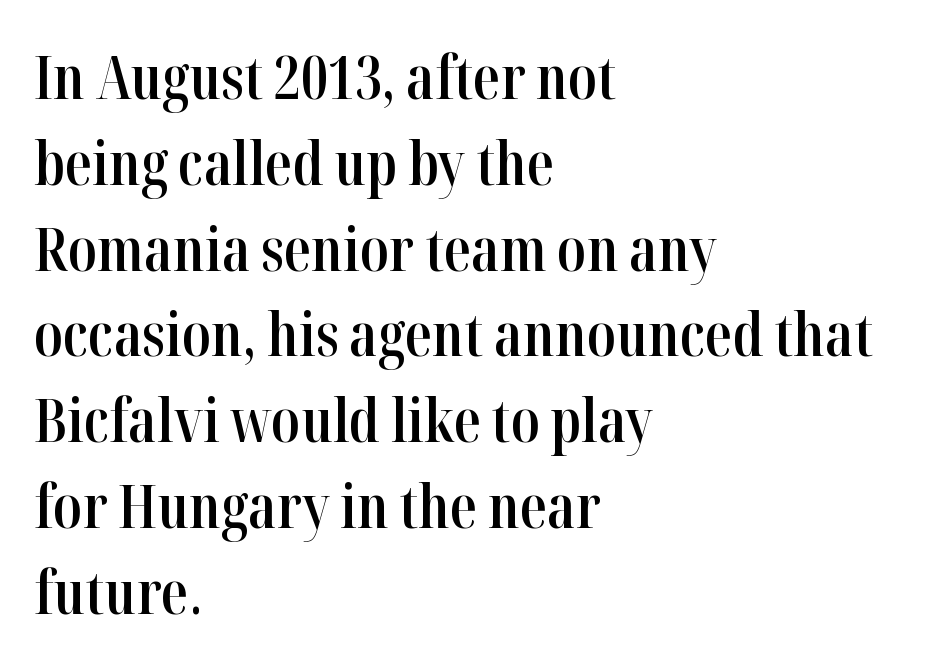
Q: Is the text bold? A: Semi-bold.
Q: Is the text italic (slanted)? A: No, it is upright.
Q: Is the typeface a serif or a sans-serif typeface? A: Serif.
Q: Is the text underlined? A: No.
Q: How is the paragraph aligned? A: Left-aligned.
Q: Is the spacing between letters normal or unusually wide? A: Normal.
Q: Is the spacing between lines tight, normal or loose? A: Normal.
Q: Width (condensed, normal, or wide)? A: Condensed.
Q: Stroke contrast? A: High.
Q: x-height? A: Medium.
Q: Monospaced? A: No.
